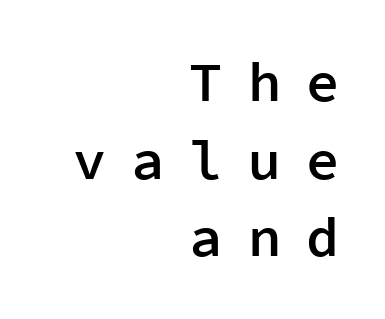
The image shows 55 px semibold sans-serif type, upright, monospaced; set right-aligned, normal line spacing (1.41x), unusually wide letter spacing (+0.46 em), not underlined; low stroke contrast and a medium x-height.
